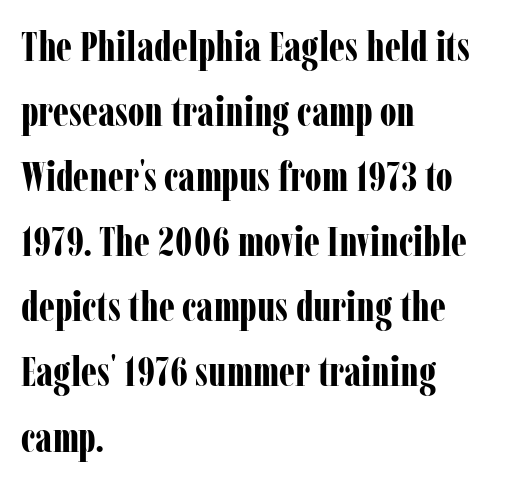
The image shows 42 px bold, condensed serif type, upright; set left-aligned, normal line spacing (1.55x), normal letter spacing, not underlined; low stroke contrast and a medium x-height.
